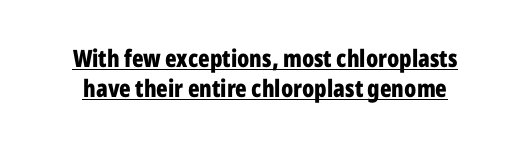
{"italic": "no", "bold": "yes", "underline": "yes", "line_spacing": "normal", "line_spacing_ratio": 1.25, "letter_spacing": "normal", "letter_spacing_em": 0.0, "glyph_px": 24}
